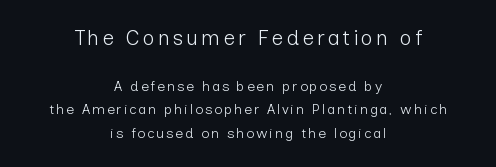
{"italic": "no", "bold": "no", "underline": "no", "align": "center", "line_spacing": "normal", "line_spacing_ratio": 1.67, "larger_block": "first", "size_ratio": 1.5, "glyph_px": 21}
